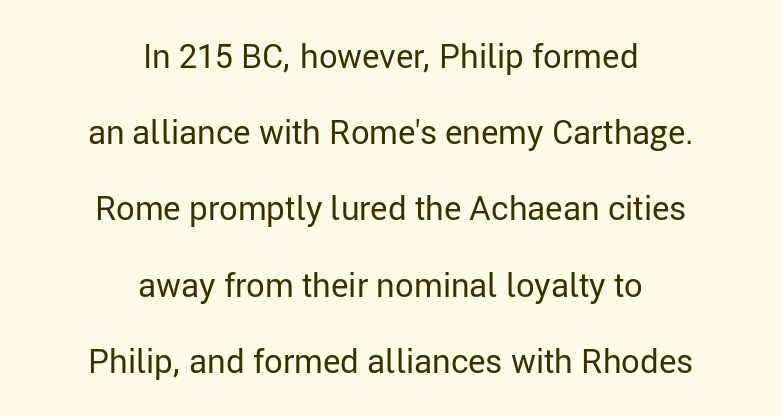
Q: Is the text bold? A: No.
Q: Is the text italic (slanted)? A: No, it is upright.
Q: Is the typeface a serif or a sans-serif typeface? A: Sans-serif.
Q: Is the text underlined? A: No.
Q: How is the paragraph aligned? A: Centered.
Q: Is the spacing between letters normal or unusually wide? A: Normal.
Q: Is the spacing between lines tight, normal or loose? A: Loose.
Q: Width (condensed, normal, or wide)? A: Normal.
Q: Stroke contrast? A: Low.
Q: x-height? A: Medium.
Q: Monospaced? A: No.
